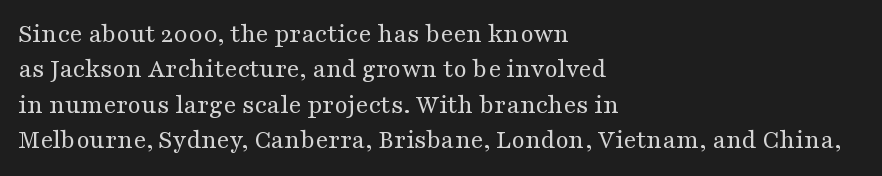
{"italic": "no", "bold": "no", "underline": "no", "align": "left", "line_spacing": "normal", "line_spacing_ratio": 1.31, "letter_spacing": "normal", "letter_spacing_em": 0.0, "glyph_px": 27}
